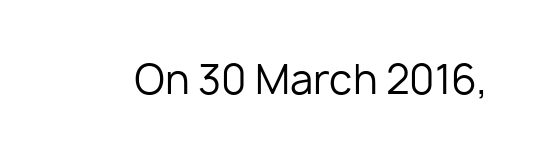
No italicization has been applied; the sample stays upright. The space directly below the letters is spotless. There is no visible air inserted between adjacent glyphs. Is this a heavy cut? Hardly; it is regular or lighter.
